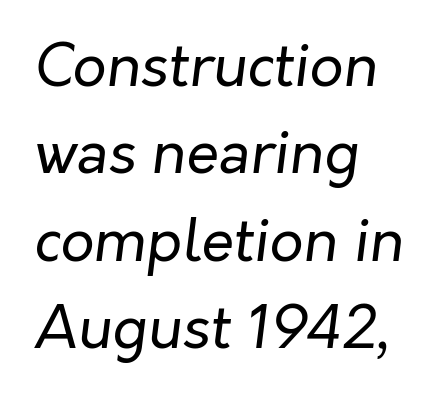
The image shows 59 px regular-weight type, italic (leaning right); set left-aligned, normal line spacing (1.48x), normal letter spacing, not underlined; low stroke contrast and a medium x-height.
